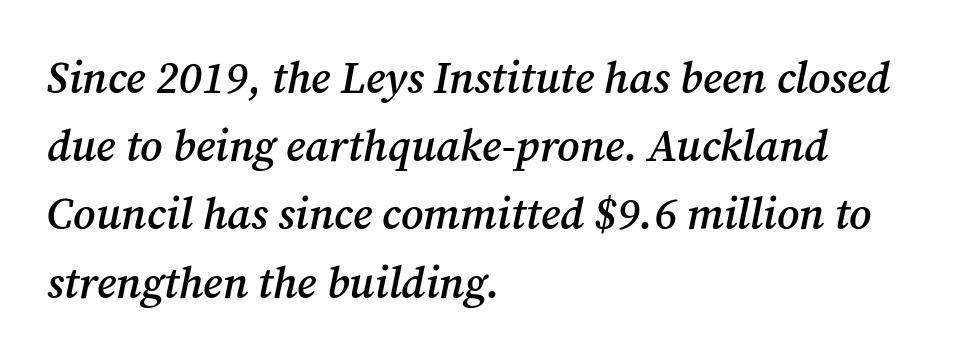
The leading is moderate, giving the passage an even texture. If you drew a line through each stem, it would be angled. Nobody touched the tracking dial on this one. Caption: semibold face, moderately heavy strokes. Here the designer chose a conventional face with non-uniform glyph widths. Rule under the text: the space is simply empty.
